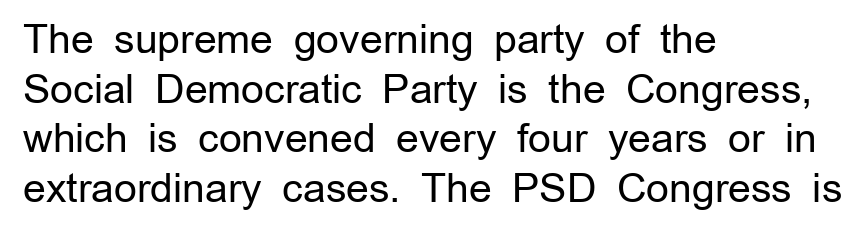
The image shows 40 px regular-weight sans-serif type, upright; set left-aligned, line spacing 1.24x, normal letter spacing, not underlined; low stroke contrast and a medium x-height.
